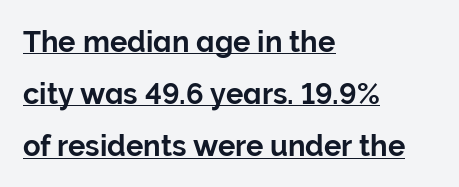
The image shows 29 px sans-serif type, upright; set left-aligned, line spacing 1.8x, normal letter spacing, underlined; low stroke contrast and a medium x-height.
